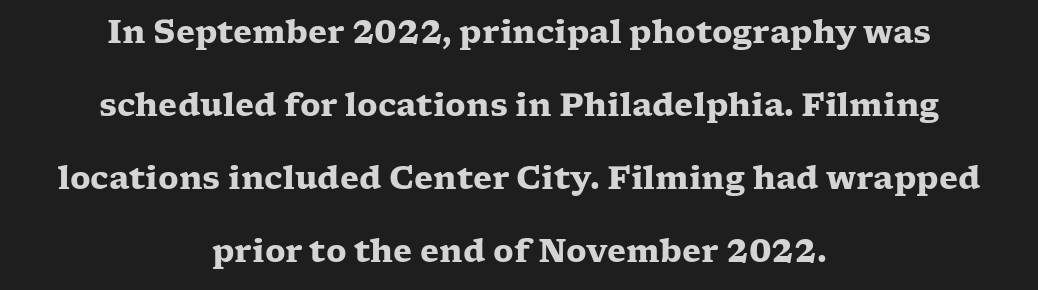
The words here are not underlined. This sample has the flowing, uneven cadence of proportional lettering. The line-height multiplier appears high, well above default. Set as a true bold cut, around the 700 mark.
